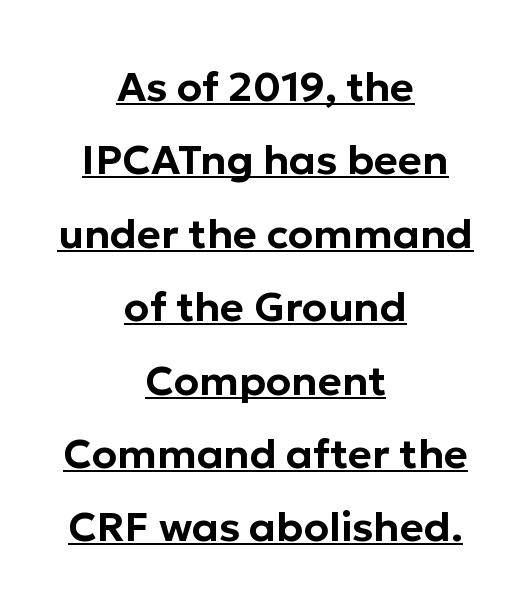
{"serif": "no", "italic": "no", "width": "normal", "stroke_contrast": "low", "x_height": "medium", "monospaced": "no", "underline": "yes", "align": "center", "line_spacing_ratio": 1.79, "letter_spacing": "normal", "letter_spacing_em": 0.0, "glyph_px": 41}
